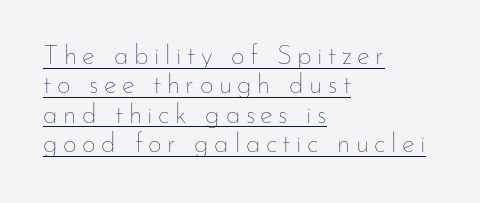
The image shows 27 px text type, upright; set left-aligned, tight line spacing (1.09x), unusually wide letter spacing (+0.2 em), underlined.
